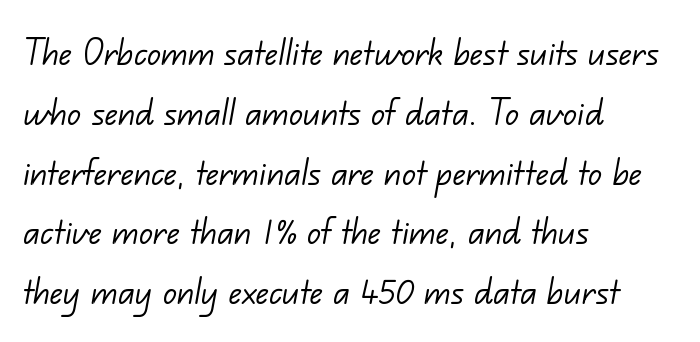
{"serif": "no", "bold": "no", "weight": "light", "width": "normal", "stroke_contrast": "low", "x_height": "small", "monospaced": "no", "underline": "no", "align": "left", "line_spacing": "normal", "line_spacing_ratio": 1.39, "letter_spacing": "normal", "letter_spacing_em": 0.0, "glyph_px": 43}
